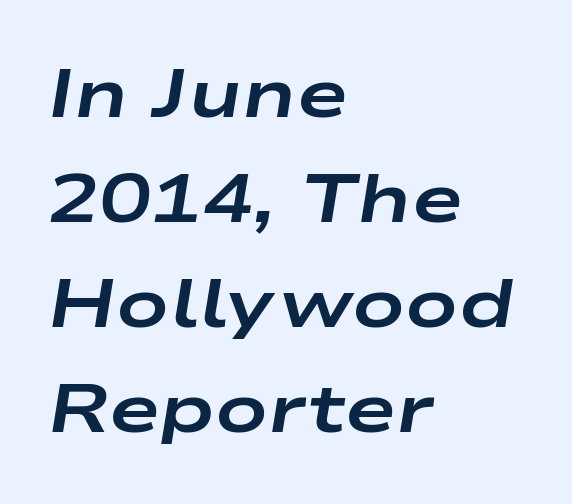
The lines sit at an ordinary, default distance from one another. Character widths vary here, with narrow letters taking less room than wide ones. Characters follow at the spacing the type designer built in. Italic? Definitely — the glyphs are oblique. The setting favours the left margin, as ordinary paragraphs usually do.
